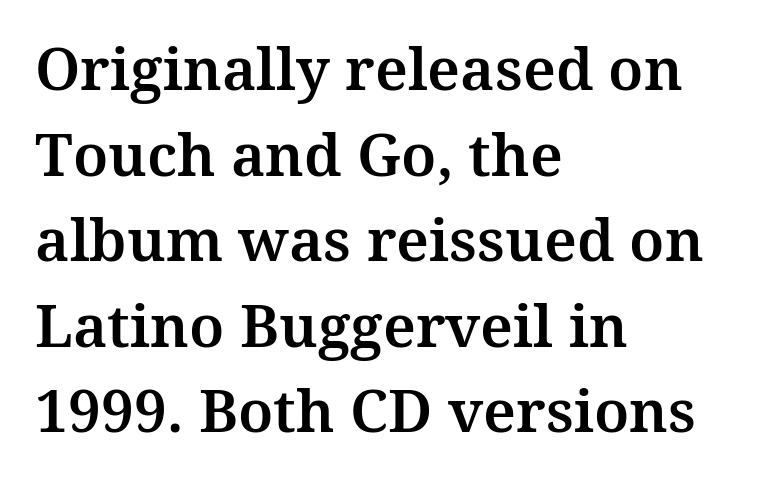
{"serif": "yes", "italic": "no", "width": "normal", "stroke_contrast": "medium", "x_height": "medium", "monospaced": "no", "underline": "no", "align": "left", "line_spacing": "normal", "line_spacing_ratio": 1.45, "letter_spacing": "normal", "letter_spacing_em": 0.0, "glyph_px": 59}
